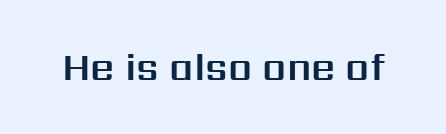
Q: Is the text italic (slanted)? A: No, it is upright.
Q: Is the typeface a serif or a sans-serif typeface? A: Sans-serif.
Q: Is the text underlined? A: No.
Q: Is the spacing between letters normal or unusually wide? A: Normal.
Q: Width (condensed, normal, or wide)? A: Normal.
Q: Stroke contrast? A: Medium.
Q: x-height? A: Medium.
Q: Monospaced? A: No.
